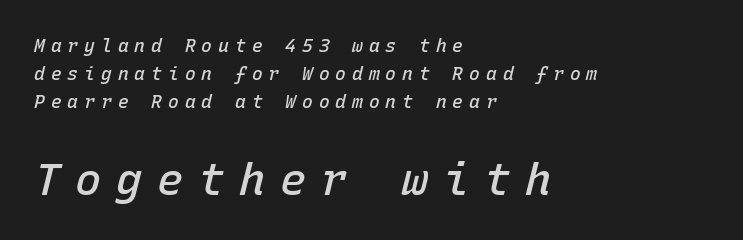
Q: Is the text bold? A: Semi-bold.
Q: Is the text italic (slanted)? A: Yes, it leans right by about 15 degrees.
Q: Is the text underlined? A: No.
Q: How is the paragraph aligned? A: Left-aligned.
Q: Is the spacing between letters normal or unusually wide? A: Unusually wide.
Q: Is the spacing between lines tight, normal or loose? A: Normal.
Q: Which block of text is set in a larger size, the first (top) or the second (bottom)? A: The second (bottom) one.
Q: Width (condensed, normal, or wide)? A: Normal.
Q: Stroke contrast? A: Low.
Q: x-height? A: Medium.
Q: Monospaced? A: Yes.
